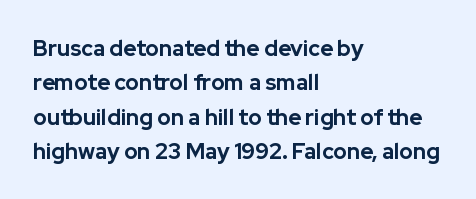
Q: Is the text bold? A: Yes.
Q: Is the text italic (slanted)? A: No, it is upright.
Q: Is the text underlined? A: No.
Q: How is the paragraph aligned? A: Left-aligned.
Q: Is the spacing between letters normal or unusually wide? A: Normal.
Q: Is the spacing between lines tight, normal or loose? A: Normal.
